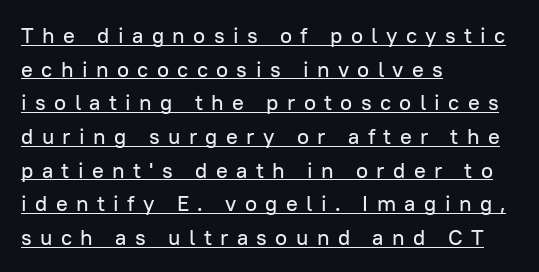
Q: Is the text italic (slanted)? A: No, it is upright.
Q: Is the text underlined? A: Yes.
Q: How is the paragraph aligned? A: Left-aligned.
Q: Is the spacing between letters normal or unusually wide? A: Unusually wide.
Q: Is the spacing between lines tight, normal or loose? A: Normal.
